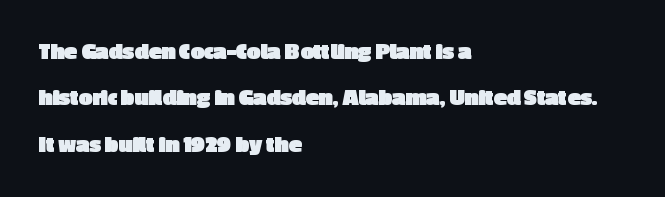
Q: Is the text bold? A: Yes.
Q: Is the text italic (slanted)? A: No, it is upright.
Q: Is the text underlined? A: No.
Q: How is the paragraph aligned? A: Left-aligned.
Q: Is the spacing between letters normal or unusually wide? A: Normal.
Q: Is the spacing between lines tight, normal or loose? A: Loose.
